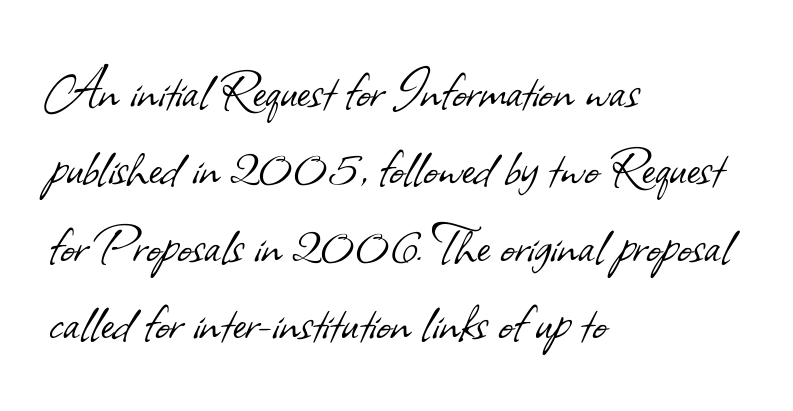
Q: Is the text bold? A: No.
Q: Is the typeface a serif or a sans-serif typeface? A: Sans-serif.
Q: Is the text underlined? A: No.
Q: How is the paragraph aligned? A: Left-aligned.
Q: Is the spacing between letters normal or unusually wide? A: Normal.
Q: Is the spacing between lines tight, normal or loose? A: Normal.
Q: Width (condensed, normal, or wide)? A: Normal.
Q: Stroke contrast? A: Low.
Q: x-height? A: Small.
Q: Monospaced? A: No.
